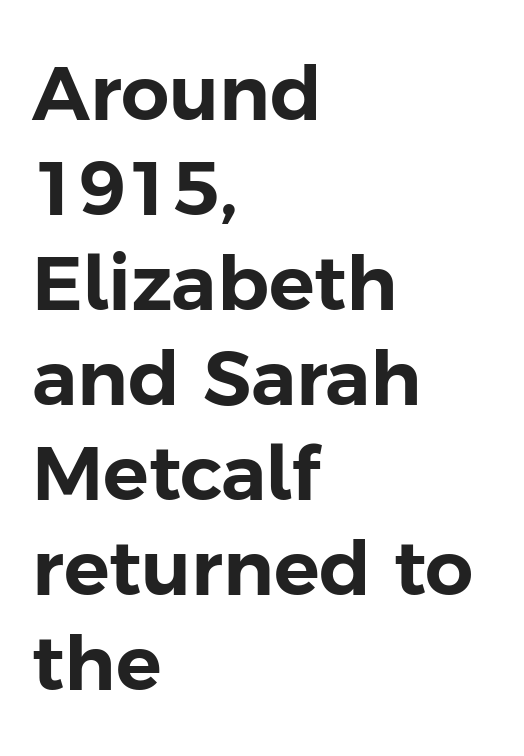
{"serif": "no", "italic": "no", "width": "normal", "stroke_contrast": "low", "x_height": "medium", "monospaced": "no", "underline": "no", "align": "left", "line_spacing": "normal", "line_spacing_ratio": 1.25, "letter_spacing": "normal", "letter_spacing_em": 0.0, "glyph_px": 76}
